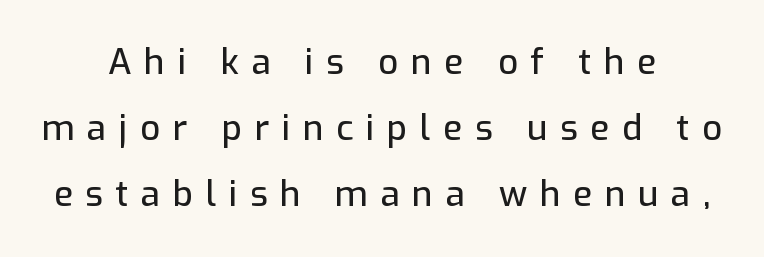
Q: Is the text italic (slanted)? A: No, it is upright.
Q: Is the typeface a serif or a sans-serif typeface? A: Sans-serif.
Q: Is the text underlined? A: No.
Q: How is the paragraph aligned? A: Centered.
Q: Is the spacing between letters normal or unusually wide? A: Unusually wide.
Q: Width (condensed, normal, or wide)? A: Normal.
Q: Stroke contrast? A: Low.
Q: x-height? A: Medium.
Q: Monospaced? A: No.
